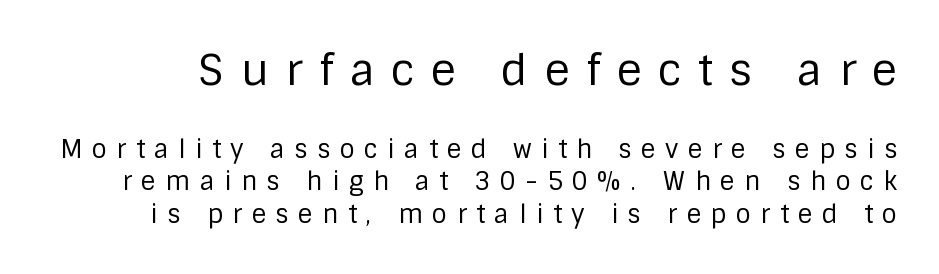
Q: Is the text bold? A: No.
Q: Is the text italic (slanted)? A: No, it is upright.
Q: Is the typeface a serif or a sans-serif typeface? A: Sans-serif.
Q: Is the text underlined? A: No.
Q: Is the spacing between letters normal or unusually wide? A: Unusually wide.
Q: Is the spacing between lines tight, normal or loose? A: Normal.
Q: Which block of text is set in a larger size, the first (top) or the second (bottom)? A: The first (top) one.
Q: Width (condensed, normal, or wide)? A: Normal.
Q: Stroke contrast? A: Low.
Q: x-height? A: Large.
Q: Monospaced? A: No.
